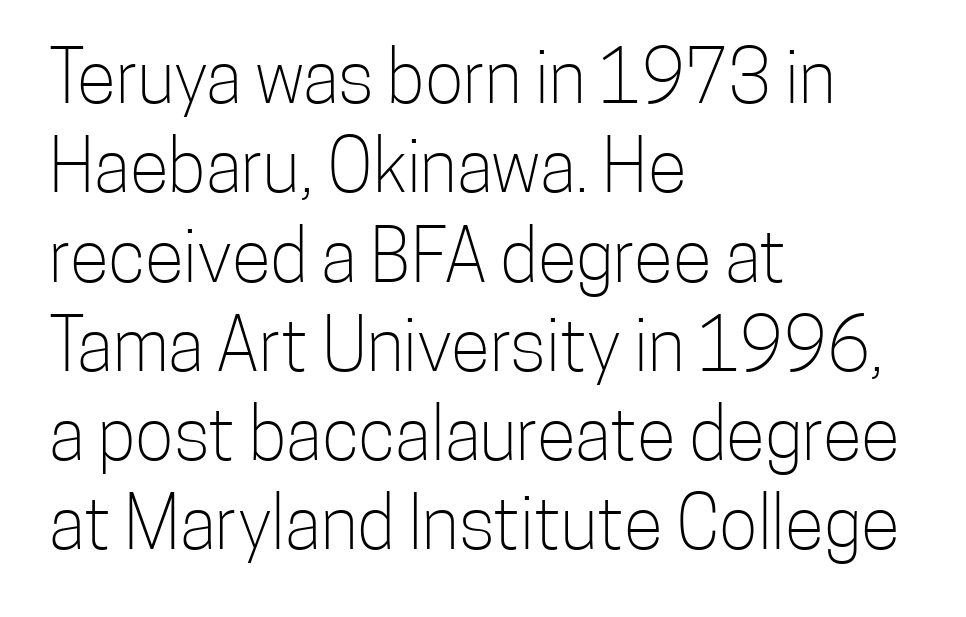
This reads as an unemphasized weight, regular at the heaviest. The gaps between neighbouring characters are ordinary and unremarkable. Is there any slant? The stems are plumb. Layout note: lines flush left.
